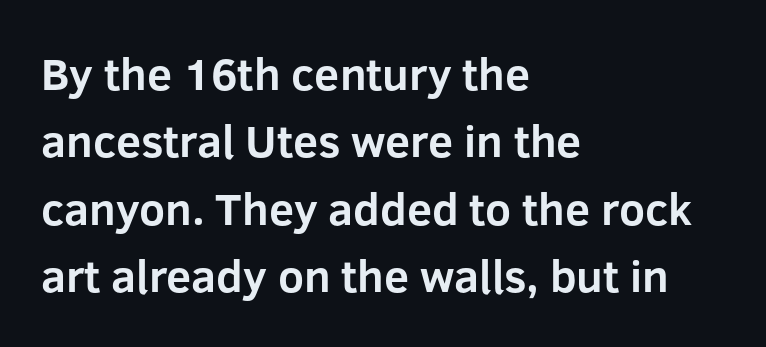
Honestly, the letter spacing is just normal — you wouldn't notice it. This is sans-serif lettering, the kind often seen on screens and signage. Anything drawn beneath the words? Only blank space. Varying glyph widths throughout — classic text-font behaviour. The letters stand straight up with perfectly vertical stems. Alignment: flush left.
